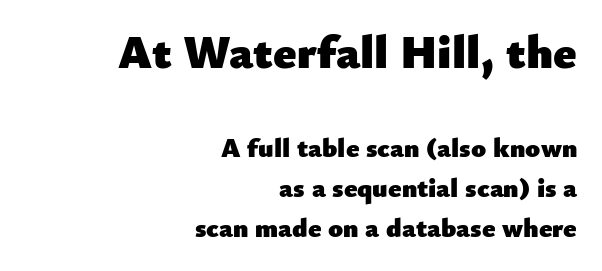
{"serif": "no", "italic": "no", "bold": "yes", "weight": "heavy", "width": "normal", "stroke_contrast": "low", "x_height": "small", "monospaced": "no", "underline": "no", "align": "right", "line_spacing": "normal", "line_spacing_ratio": 1.48, "letter_spacing": "normal", "letter_spacing_em": 0.0, "larger_block": "first", "size_ratio": 1.74, "glyph_px": 47}
